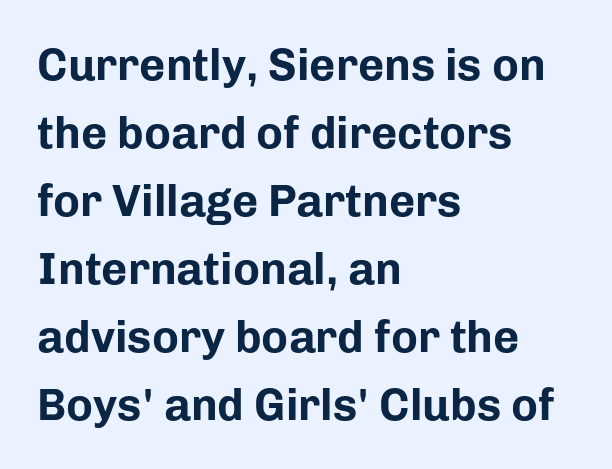
The letters are bold, with thick, heavy strokes. The glyphs are unaccompanied by any horizontal stroke below them. Character widths vary here, with narrow letters taking less room than wide ones. Every stem runs plumb, perpendicular to the baseline.
